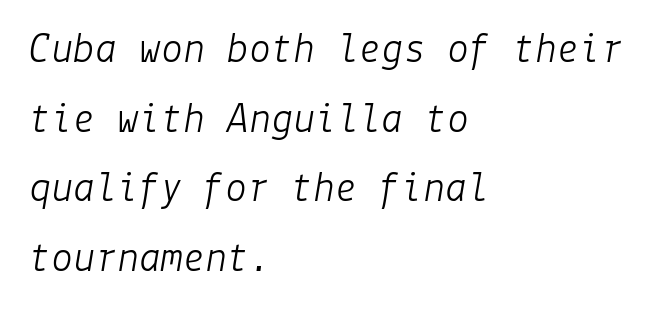
The image shows 44 px light type, italic (leaning right); set left-aligned, normal line spacing (1.58x), normal letter spacing, not underlined; low stroke contrast and a medium x-height.
